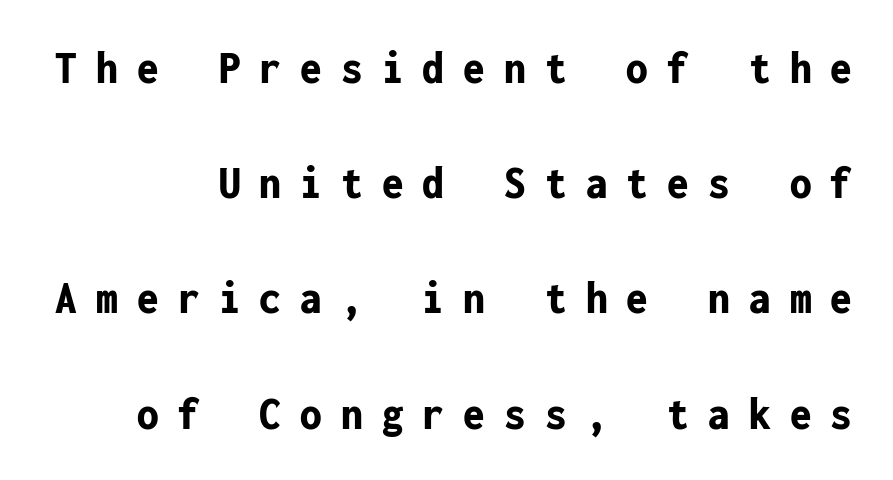
Monospaced: the letters line up in strict vertical columns. In terms of weight, the rendering is a true, heavy bold. This rendering widens character spacing well past its baseline value. This block would shrink considerably if given ordinary leading; it's expanded now.
